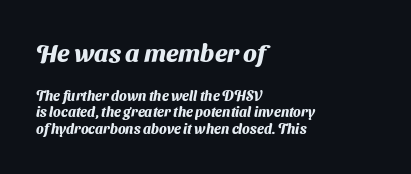
Q: Is the text bold? A: Yes.
Q: Is the text underlined? A: No.
Q: How is the paragraph aligned? A: Left-aligned.
Q: Is the spacing between letters normal or unusually wide? A: Normal.
Q: Which block of text is set in a larger size, the first (top) or the second (bottom)? A: The first (top) one.
